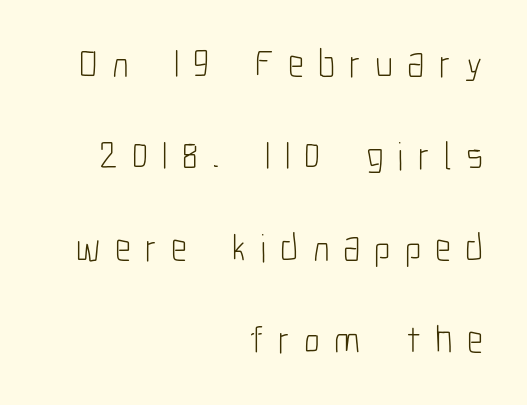
Heaviness? Minimal to ordinary, like unemphasized prose. The space between consecutive lines is lavish. The space directly below the letters is spotless. The lettering holds an erect, upright posture throughout. Is the block centered? No — it sits flush against the right margin. Type style note: lacks serifs.
